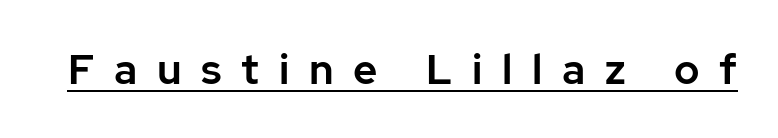
{"serif": "no", "italic": "no", "width": "normal", "stroke_contrast": "low", "x_height": "medium", "monospaced": "no", "underline": "yes", "letter_spacing": "wide", "letter_spacing_em": 0.47, "glyph_px": 42}
